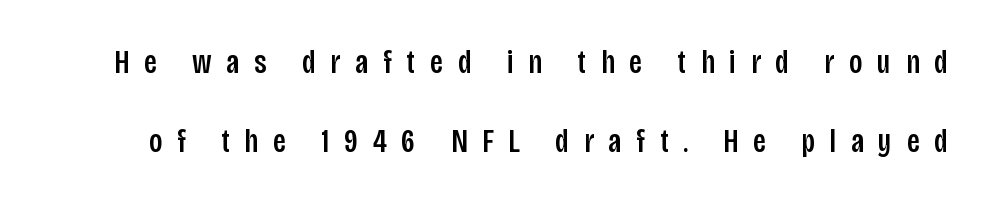
The specimen reads as upright at a glance. Any mark beneath the type? The region is blank. Does extra space separate the letters? Yes, quite a lot of it. The typeface chosen for these lines omits serifs. These lines are rendered in a variable-pitch font.
